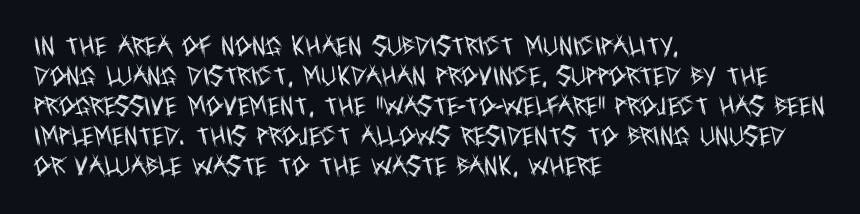
Compared with typical body copy, the letter spacing here is the same. The text block is weighted toward the left margin, trailing off unevenly rightward. The foot of each line stays bare and open. Evenly set lines give the paragraph a standard silhouette. Stroke thickness stays within the range of a standard reading face or lighter.
